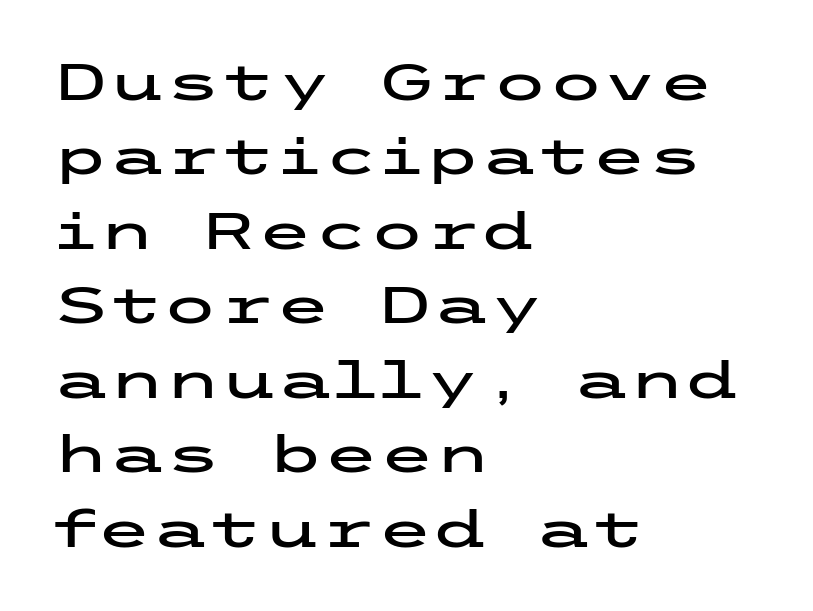
The image shows 51 px wide sans-serif type, upright; set left-aligned, normal line spacing (1.46x), normal letter spacing, not underlined; low stroke contrast and a medium x-height.
